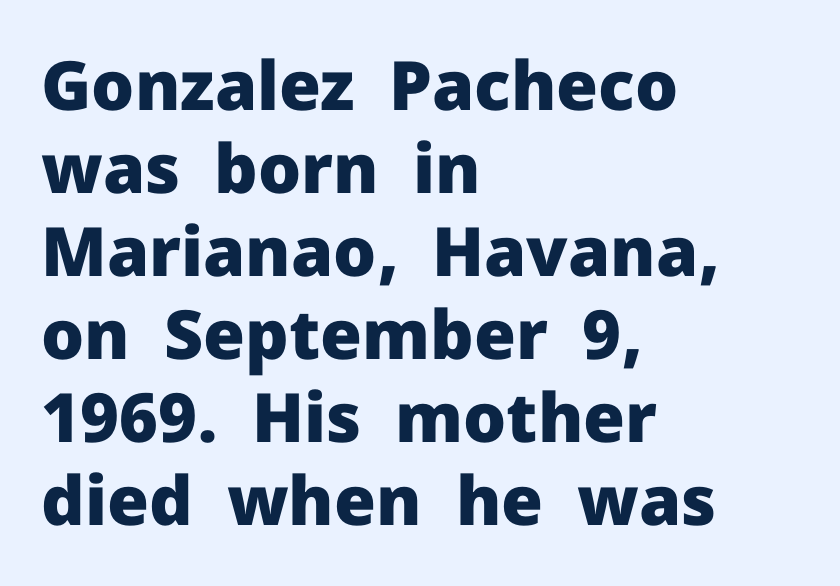
A classic flush-left, rag-right setting is used for this passage. Characters remain perfectly vertical along every line. Descenders are the only things crossing below the line. Each glyph is drawn with heavy, bold strokes. The typeface chosen for these lines omits serifs.
